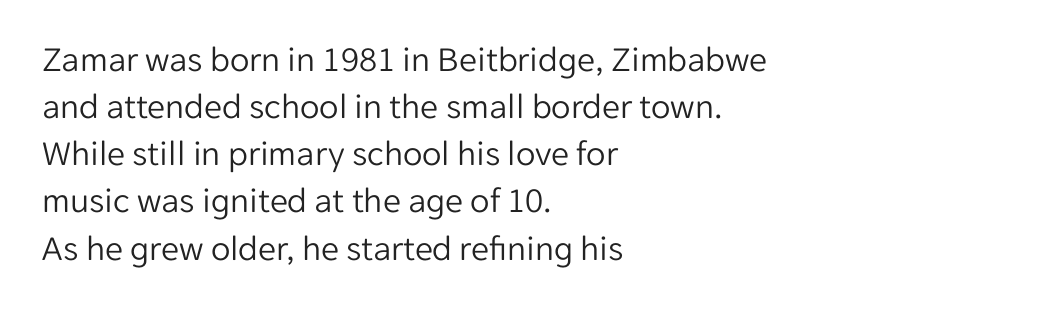
The image shows 36 px light sans-serif type, upright; set left-aligned, normal line spacing (1.31x), normal letter spacing, not underlined; low stroke contrast and a medium x-height.
